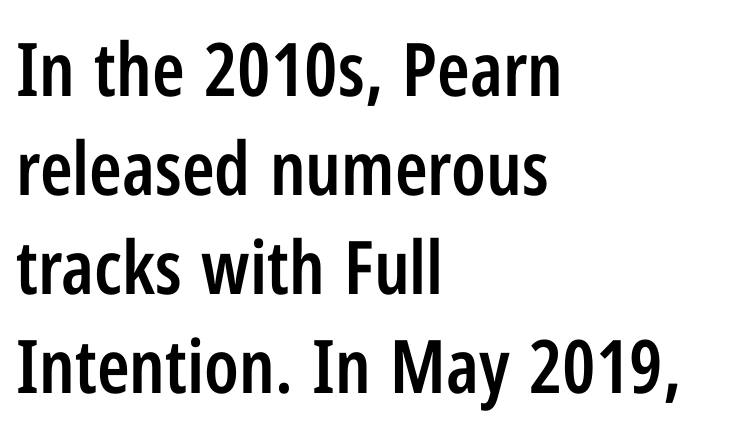
The image shows 74 px semibold, condensed sans-serif type, upright; set left-aligned, normal line spacing (1.34x), normal letter spacing, not underlined; low stroke contrast and a medium x-height.
